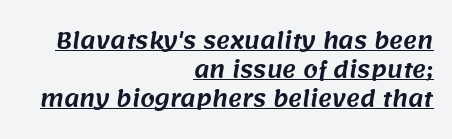
Q: Is the text underlined? A: Yes.
Q: How is the paragraph aligned? A: Right-aligned.
Q: Is the spacing between letters normal or unusually wide? A: Normal.
Q: Is the spacing between lines tight, normal or loose? A: Normal.
